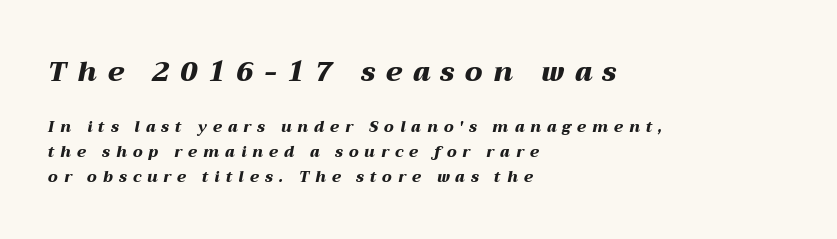
Every letter is thick-stroked: bold, no question. Whoever set this chose a conventional vertical rhythm. The zone under the glyphs is completely vacant. Caption: upper text group enlarged, lower text group reduced. You can tell it's italic because the verticals aren't actually vertical.
